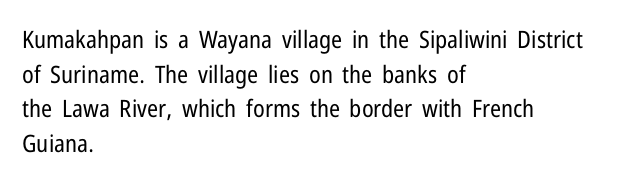
Q: Is the text bold? A: No.
Q: Is the text italic (slanted)? A: No, it is upright.
Q: Is the text underlined? A: No.
Q: How is the paragraph aligned? A: Left-aligned.
Q: Is the spacing between letters normal or unusually wide? A: Normal.
Q: Is the spacing between lines tight, normal or loose? A: Normal.
